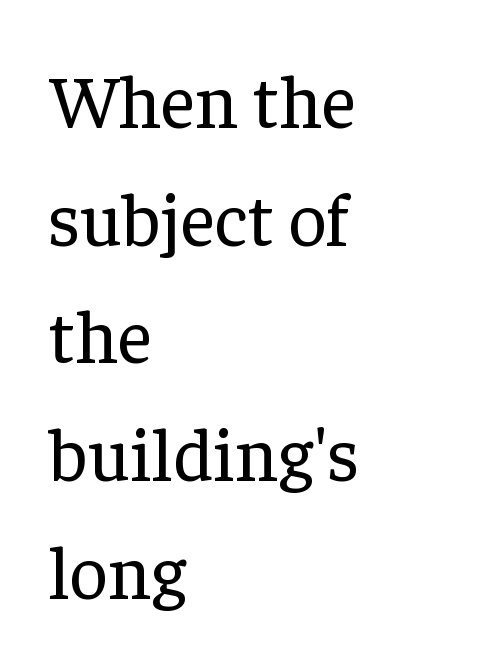
The image shows 75 px regular-weight serif type, upright; set left-aligned, normal line spacing (1.57x), normal letter spacing, not underlined; low stroke contrast and a medium x-height.
